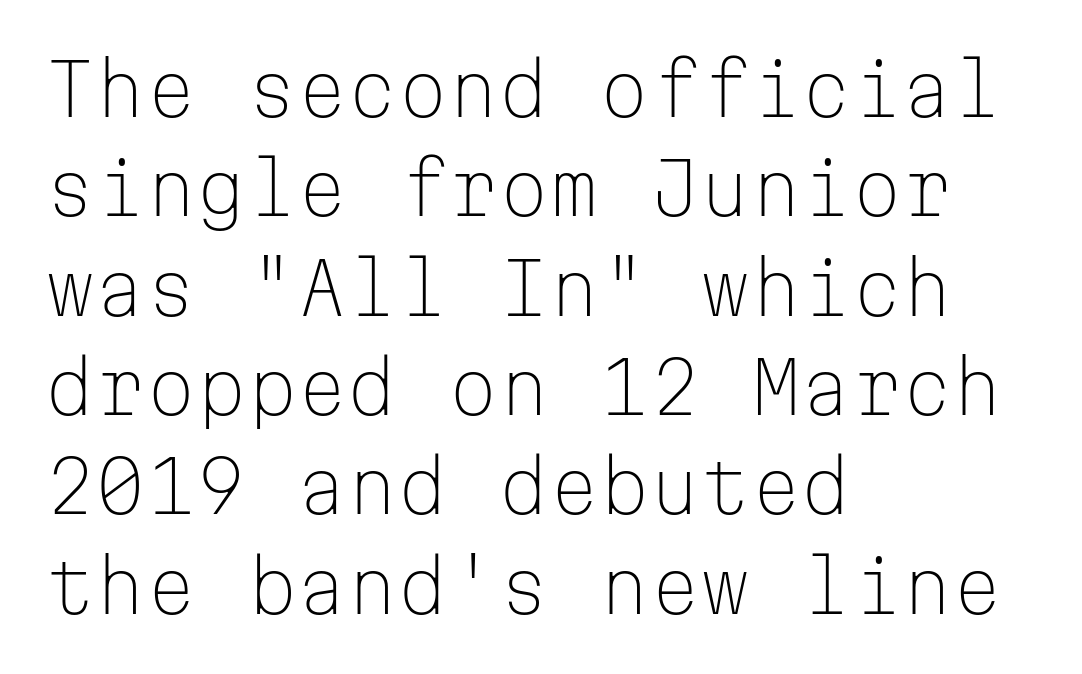
Q: Is the text bold? A: No.
Q: Is the text italic (slanted)? A: No, it is upright.
Q: Is the typeface a serif or a sans-serif typeface? A: Sans-serif.
Q: Is the text underlined? A: No.
Q: How is the paragraph aligned? A: Left-aligned.
Q: Is the spacing between letters normal or unusually wide? A: Normal.
Q: Is the spacing between lines tight, normal or loose? A: Normal.
Q: Width (condensed, normal, or wide)? A: Normal.
Q: Stroke contrast? A: Low.
Q: x-height? A: Medium.
Q: Monospaced? A: Yes.
